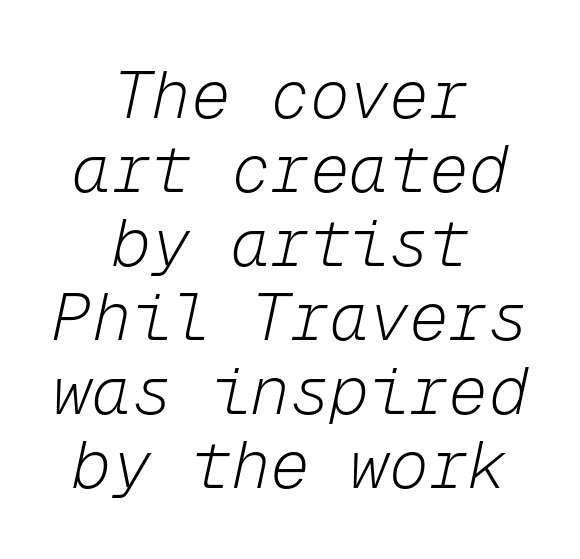
{"italic": "yes", "lean": "right", "slant_degrees": 12, "bold": "no", "weight": "light", "width": "normal", "stroke_contrast": "low", "x_height": "medium", "monospaced": "yes", "underline": "no", "align": "center", "line_spacing": "tight", "line_spacing_ratio": 1.12, "letter_spacing": "normal", "letter_spacing_em": 0.0, "glyph_px": 66}
